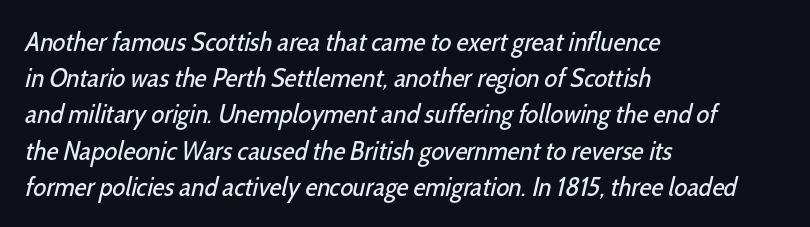
The image shows 27 px text type; set left-aligned, normal line spacing (1.34x), normal letter spacing, not underlined.
